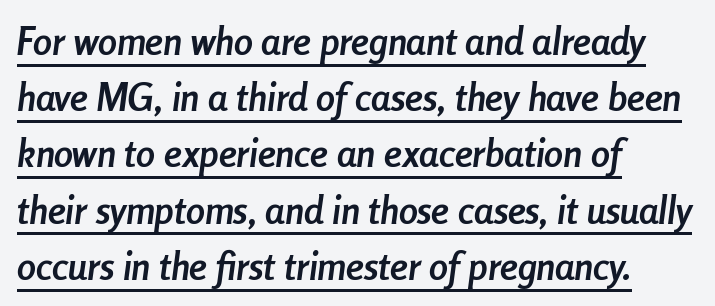
{"italic": "yes", "lean": "right", "slant_degrees": 8, "bold": "yes", "weight": "semibold", "width": "condensed", "stroke_contrast": "low", "x_height": "medium", "monospaced": "no", "underline": "yes", "align": "left", "line_spacing": "normal", "line_spacing_ratio": 1.48, "letter_spacing": "normal", "letter_spacing_em": 0.0, "glyph_px": 38}
